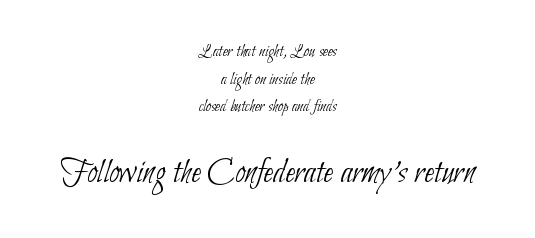
{"serif": "no", "bold": "no", "weight": "thin", "width": "condensed", "stroke_contrast": "low", "x_height": "small", "monospaced": "no", "underline": "no", "align": "center", "line_spacing": "normal", "line_spacing_ratio": 1.53, "letter_spacing": "normal", "letter_spacing_em": 0.0, "larger_block": "second", "size_ratio": 2.0, "glyph_px": 36}
